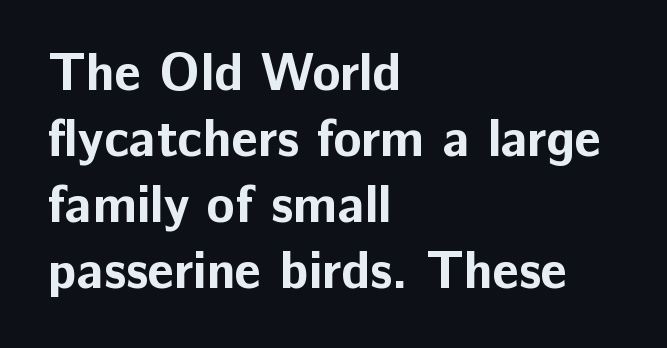
{"serif": "no", "italic": "no", "bold": "yes", "weight": "bold", "width": "normal", "stroke_contrast": "low", "x_height": "medium", "monospaced": "no", "underline": "no", "align": "left", "line_spacing": "normal", "line_spacing_ratio": 1.27, "letter_spacing": "normal", "letter_spacing_em": 0.0, "glyph_px": 52}
